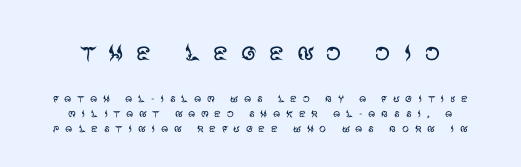
The letters in the upper block stand taller than those in the block below. The letters advance in unequal steps, a hallmark of proportional type. These lines are centered, leaving both edges ragged. The text was rendered using a sans face with plain stroke endings. Notice how descenders almost collide with the ascenders below — that's tight leading.
